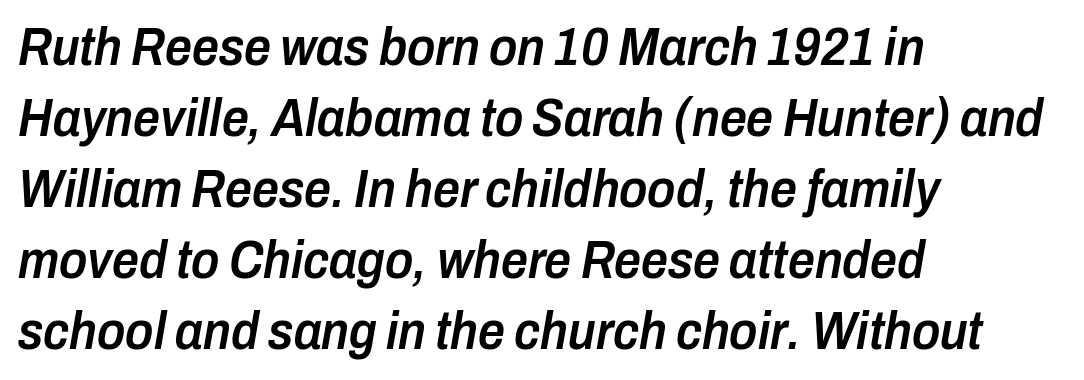
Rule under the text: the space is simply empty. Here the designer chose a conventional face with non-uniform glyph widths. The rag falls on the right side of this text block. Stroke thickness is moderately raised; the sample reads as semibold. Slanted lettering throughout. You could call the tracking neutral — neither tight nor loose.
